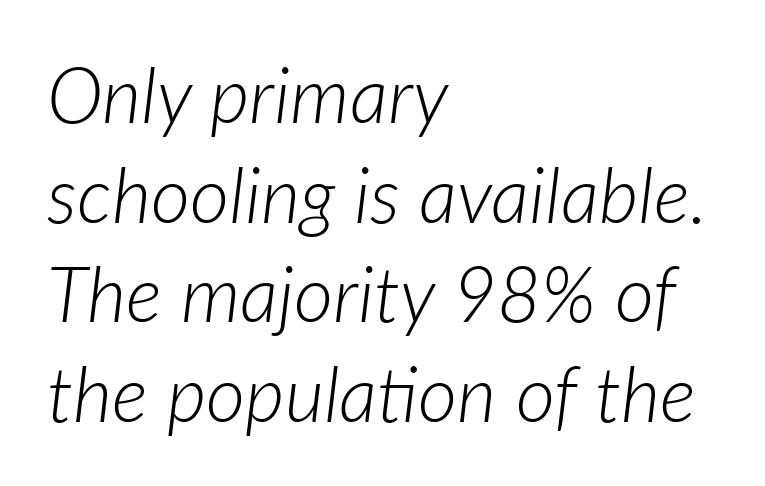
{"italic": "yes", "lean": "right", "slant_degrees": 7, "bold": "no", "weight": "light", "width": "normal", "stroke_contrast": "low", "x_height": "medium", "monospaced": "no", "underline": "no", "align": "left", "line_spacing": "normal", "line_spacing_ratio": 1.31, "letter_spacing": "normal", "letter_spacing_em": 0.0, "glyph_px": 76}
